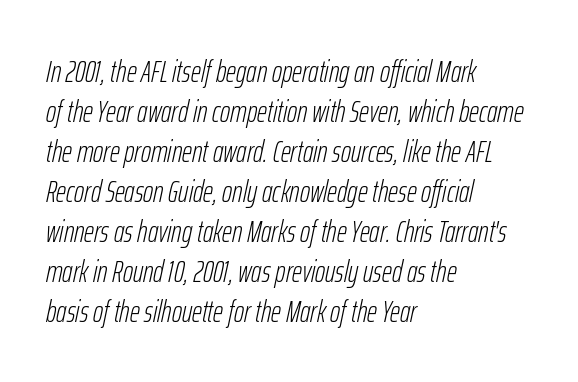
Q: Is the text bold? A: No.
Q: Is the text italic (slanted)? A: Yes, it leans right by about 12 degrees.
Q: Is the text underlined? A: No.
Q: How is the paragraph aligned? A: Left-aligned.
Q: Is the spacing between letters normal or unusually wide? A: Normal.
Q: Is the spacing between lines tight, normal or loose? A: Normal.
Q: Width (condensed, normal, or wide)? A: Condensed.
Q: Stroke contrast? A: Low.
Q: x-height? A: Medium.
Q: Monospaced? A: No.
